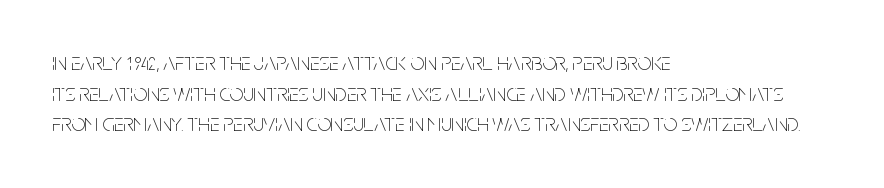
Q: Is the text bold? A: No.
Q: Is the text italic (slanted)? A: No, it is upright.
Q: Is the text underlined? A: No.
Q: How is the paragraph aligned? A: Left-aligned.
Q: Is the spacing between letters normal or unusually wide? A: Normal.
Q: Is the spacing between lines tight, normal or loose? A: Normal.
